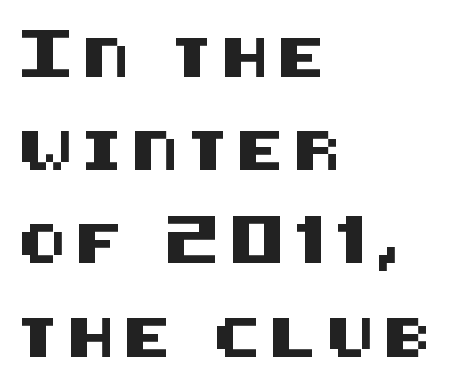
{"serif": "no", "italic": "no", "width": "normal", "stroke_contrast": "medium", "x_height": "large", "underline": "no", "align": "left", "line_spacing": "loose", "line_spacing_ratio": 2.39, "letter_spacing": "wide", "letter_spacing_em": 0.25, "glyph_px": 39}
